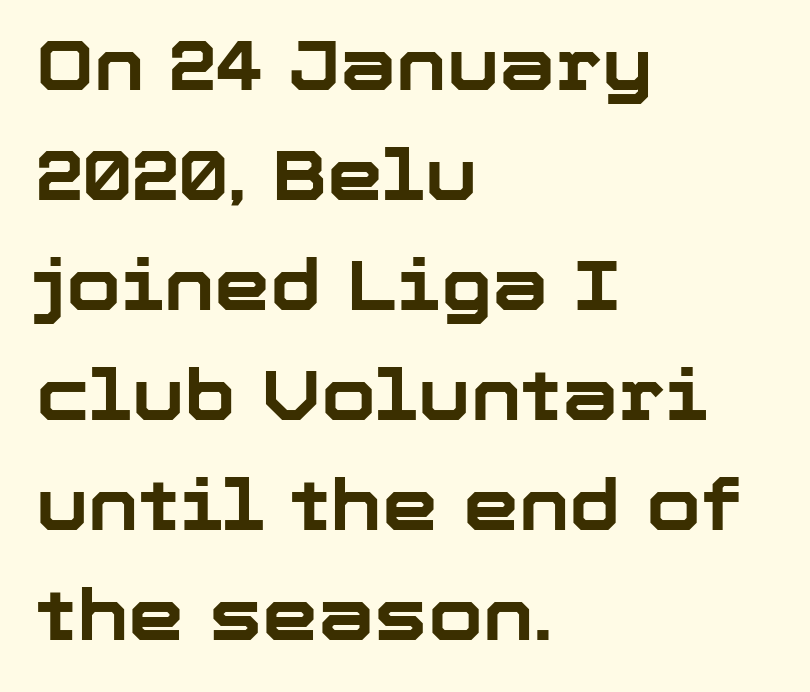
The rendering keeps characters at their native spacing. The string is rendered with underlining switched off. As a designer I'd log this as weight 700, bold. The line-height multiplier appears to be the usual default. To sum up the face: it is a sans, with no serifs. This sample has the flowing, uneven cadence of proportional lettering.
